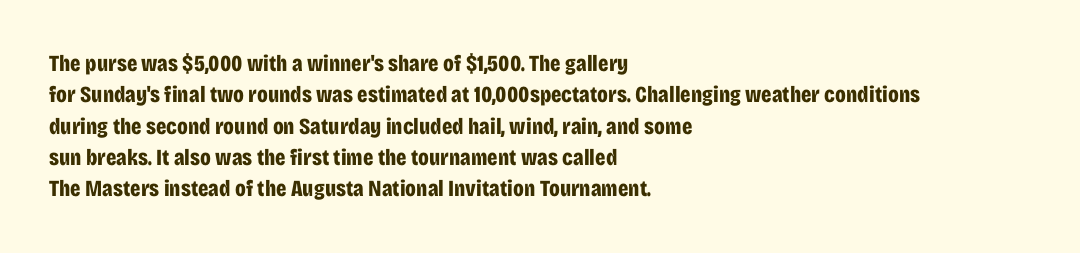
If you drew a line through each stem, it would be perfectly vertical. The face used here has the dense, thick strokes of a bold. All the whitespace from short lines collects on the right. Observe the ordinary spacing: letters are neighbours, not strangers. Rule under the text: the space is simply empty.
